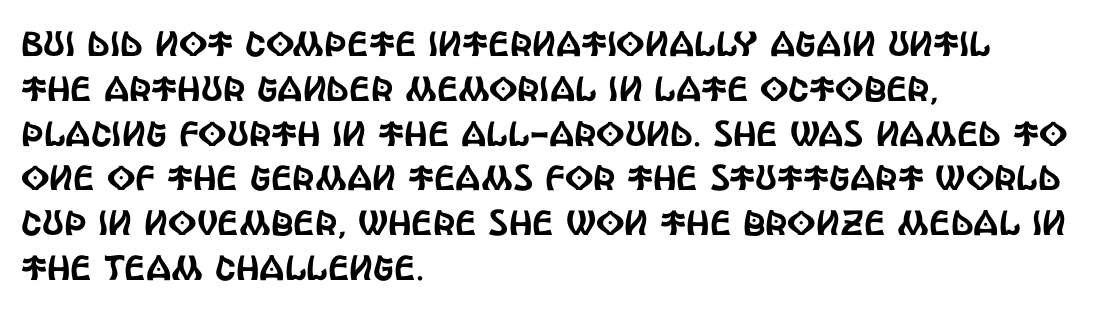
The image shows 35 px condensed sans-serif type, upright; set left-aligned, normal line spacing (1.28x), normal letter spacing, not underlined; a large x-height.
